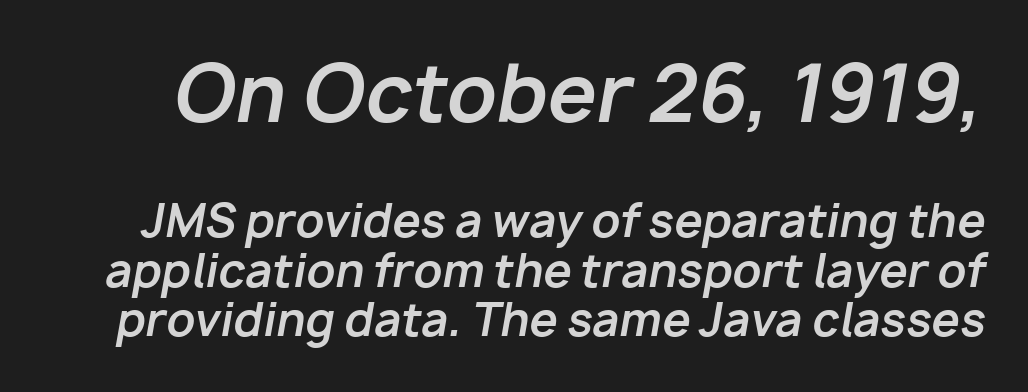
The letters sit at their default tracking, neither squeezed nor spread. The block of text is dense from top to bottom, with scant space between rows. Emphasis by weight is at full strength: bold. If you squint, the top block still reads clearly — it's the larger of the two. In terms of posture, this sample is oblique.
